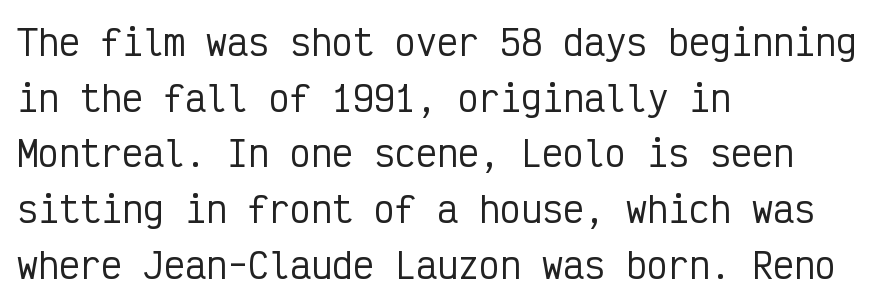
{"serif": "no", "italic": "no", "width": "condensed", "stroke_contrast": "low", "x_height": "medium", "monospaced": "yes", "underline": "no", "align": "left", "line_spacing": "normal", "line_spacing_ratio": 1.59, "letter_spacing": "normal", "letter_spacing_em": 0.0, "glyph_px": 35}
